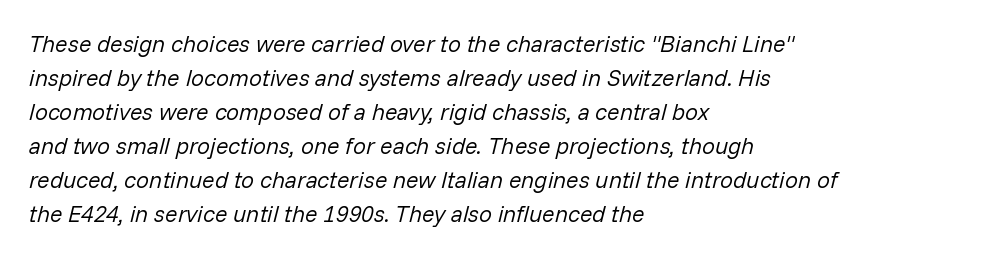
{"italic": "yes", "lean": "right", "slant_degrees": 14, "bold": "no", "underline": "no", "align": "left", "line_spacing": "normal", "line_spacing_ratio": 1.48, "letter_spacing": "normal", "letter_spacing_em": 0.0, "glyph_px": 23}
